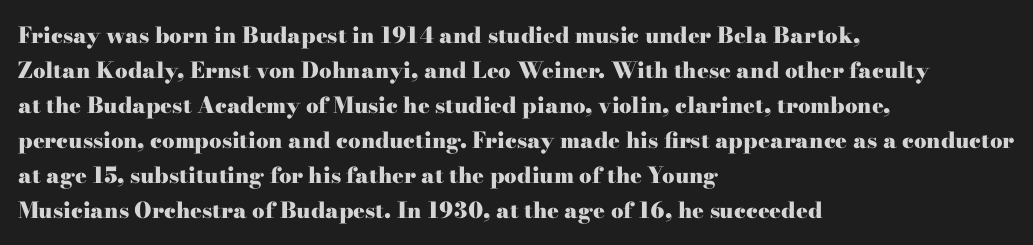
Horizontal bands of white between lines are of average thickness. The rendering keeps characters at their native spacing. Line beginnings align vertically; line endings do not. The font is running at its bold setting. No italicization has been applied; the sample stays upright.
